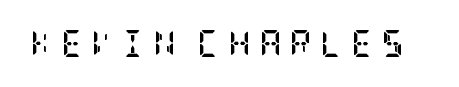
The image shows 27 px bold type, upright; set unusually wide letter spacing (+0.32 em), not underlined.
